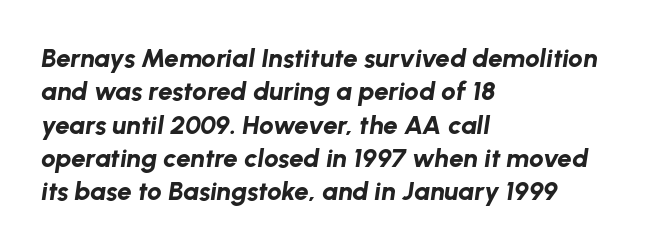
Casual observation: everything's shoved over to the left. Style check: oblique. As a designer I'd log this as weight 700, bold. Compared with typical paragraphs, the rows here are spaced about the same.
